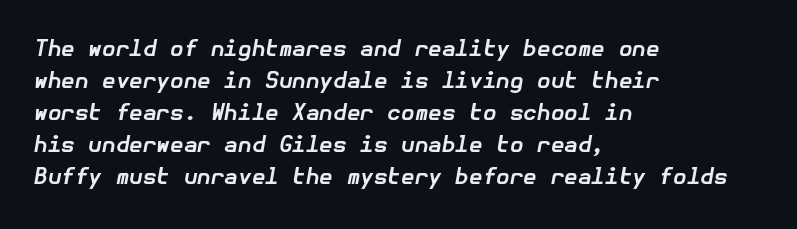
As a designer I'd log this as weight 700, bold. Notice how the stems are inclined rather than vertical — that's the hallmark of italics. Line beginnings align vertically; line endings do not. Does extra space separate the letters? No, they use regular spacing. This sample keeps an unexceptional amount of space between lines. A bare baseline throughout the passage.
